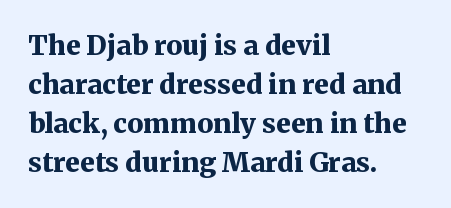
{"italic": "no", "bold": "yes", "underline": "no", "align": "left", "line_spacing": "normal", "line_spacing_ratio": 1.44, "letter_spacing": "normal", "letter_spacing_em": 0.0, "glyph_px": 27}
